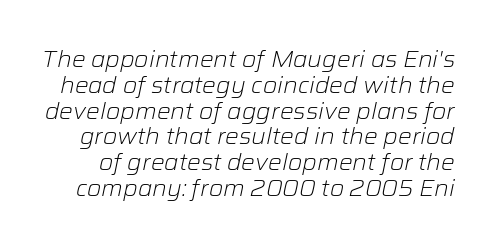
{"italic": "yes", "lean": "right", "slant_degrees": 12, "bold": "no", "underline": "no", "line_spacing": "tight", "line_spacing_ratio": 1.12, "letter_spacing": "normal", "letter_spacing_em": 0.0, "glyph_px": 23}
